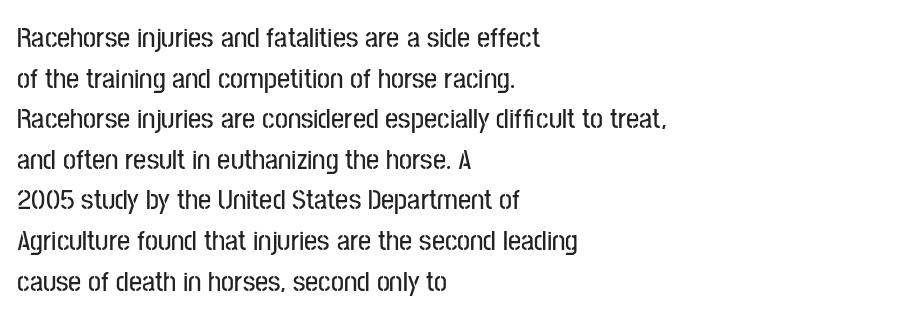
Q: Is the text italic (slanted)? A: No, it is upright.
Q: Is the typeface a serif or a sans-serif typeface? A: Sans-serif.
Q: Is the text underlined? A: No.
Q: How is the paragraph aligned? A: Left-aligned.
Q: Is the spacing between letters normal or unusually wide? A: Normal.
Q: Is the spacing between lines tight, normal or loose? A: Normal.
Q: Width (condensed, normal, or wide)? A: Condensed.
Q: Stroke contrast? A: Low.
Q: x-height? A: Medium.
Q: Monospaced? A: No.
